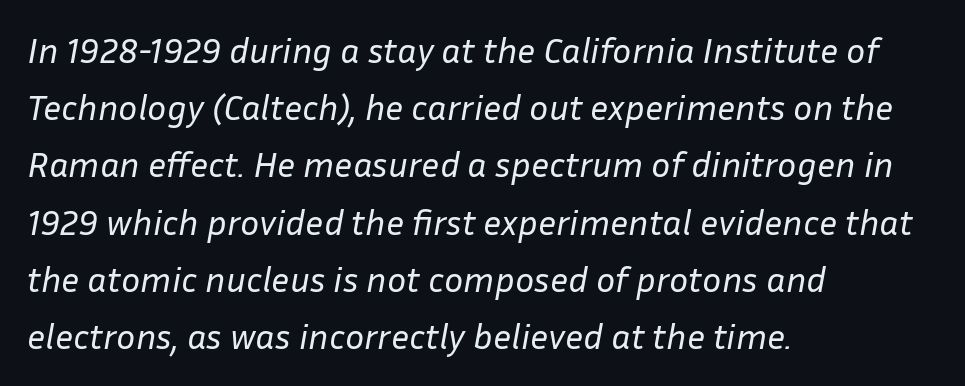
Q: Is the text bold? A: No.
Q: Is the text italic (slanted)? A: Yes, it leans right by about 10 degrees.
Q: Is the text underlined? A: No.
Q: How is the paragraph aligned? A: Left-aligned.
Q: Is the spacing between letters normal or unusually wide? A: Normal.
Q: Is the spacing between lines tight, normal or loose? A: Normal.
Q: Width (condensed, normal, or wide)? A: Normal.
Q: Stroke contrast? A: Low.
Q: x-height? A: Medium.
Q: Monospaced? A: No.
